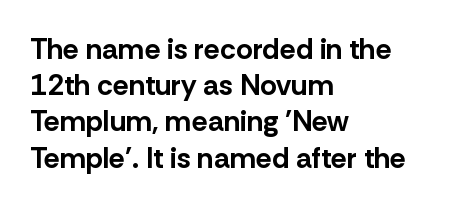
Line beginnings align vertically; line endings do not. A clean baseline with only descenders dipping below it. I'd describe the lettering as bold — thick and assertive. Observe the ordinary spacing: letters are neighbours, not strangers. Is this a sans? Yes — the strokes have no serifs.
